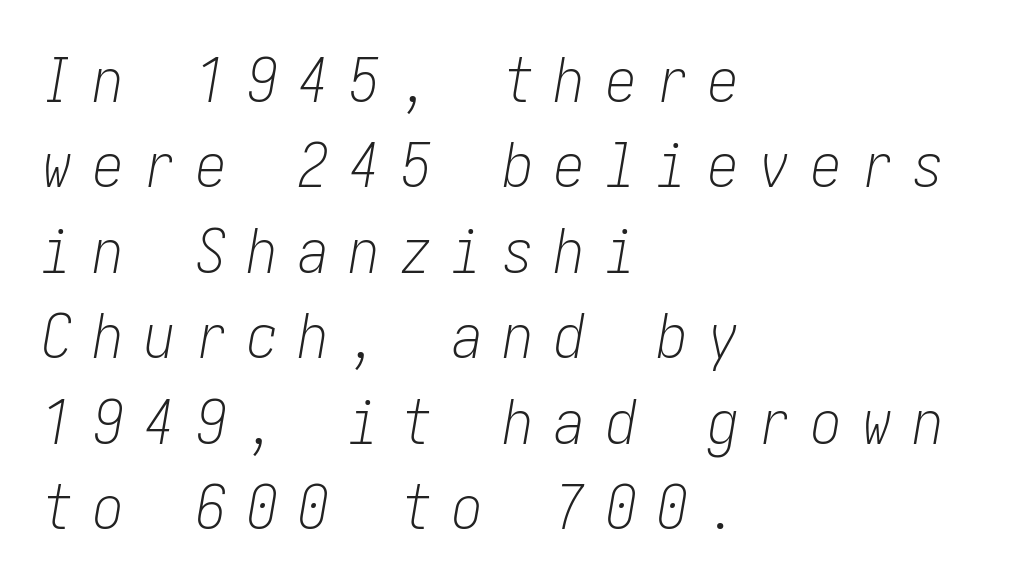
The image shows 61 px light, condensed type, italic (leaning right); set left-aligned, normal line spacing (1.4x), unusually wide letter spacing (+0.34 em), not underlined; low stroke contrast and a medium x-height.
